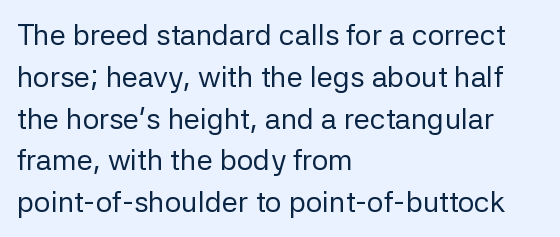
The strokes carry an ordinary text weight at most. Here the glyphs are tracked normally, forming tight word shapes. Stroke terminals: plain, sans-serif. Honestly, there is no underline to notice here at all.
